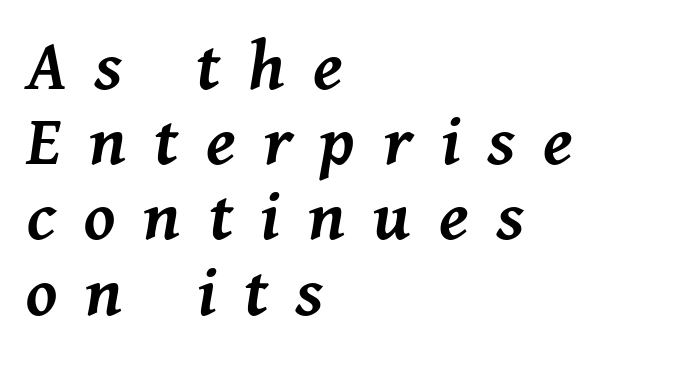
Rows of type sit shoulder to shoulder in the vertical direction. Is the type bold? Partly — it's a semibold, heavier than regular but not fully bold. Just letters on the line, the space beneath them empty. You can tell it's italic because the verticals aren't actually vertical.
